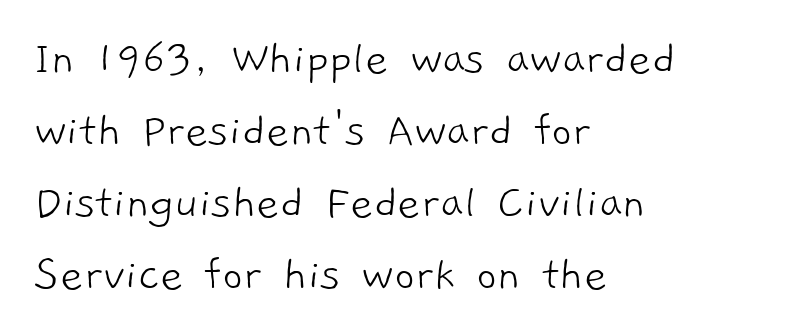
{"serif": "no", "bold": "no", "weight": "light", "width": "normal", "stroke_contrast": "low", "x_height": "medium", "monospaced": "no", "underline": "no", "align": "left", "line_spacing": "normal", "line_spacing_ratio": 1.44, "letter_spacing": "normal", "letter_spacing_em": 0.0, "glyph_px": 50}
